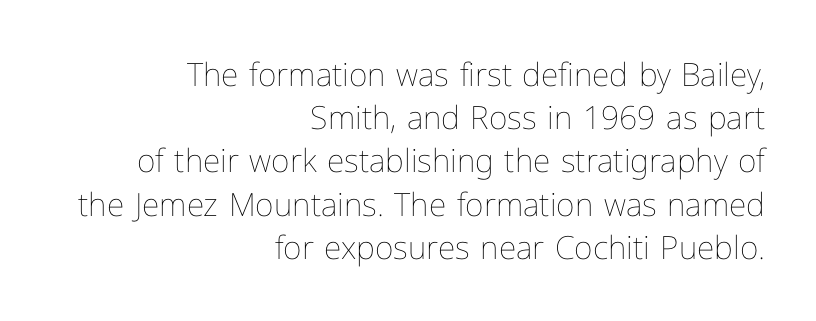
{"italic": "no", "bold": "no", "weight": "thin", "width": "normal", "stroke_contrast": "low", "x_height": "medium", "monospaced": "no", "underline": "no", "align": "right", "line_spacing": "normal", "line_spacing_ratio": 1.35, "letter_spacing": "normal", "letter_spacing_em": 0.0, "glyph_px": 32}
